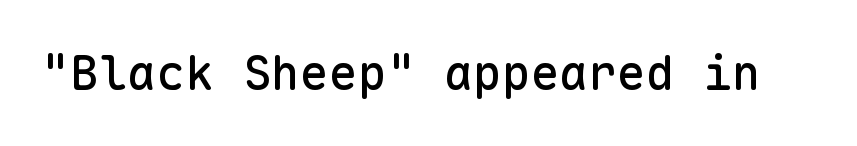
Standard letterfit; no display-style spreading of the glyphs. Each letter, wide or thin by design, is forced into the same width here. Quick note: underline off. The face used here is a sans, in the tradition of grotesques and geometrics. Do the letters lean? They stand straight.
